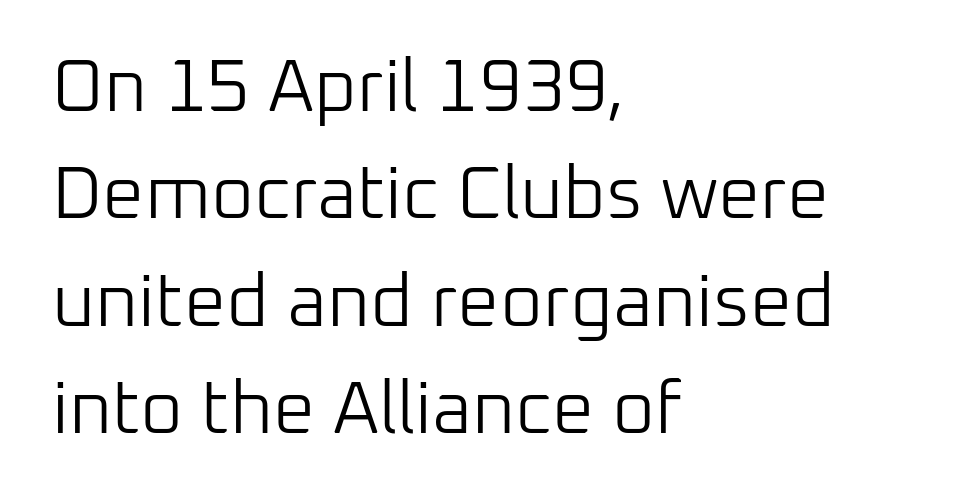
{"serif": "no", "italic": "no", "bold": "no", "weight": "light", "width": "normal", "stroke_contrast": "low", "x_height": "medium", "monospaced": "no", "underline": "no", "align": "left", "line_spacing": "normal", "line_spacing_ratio": 1.45, "letter_spacing": "normal", "letter_spacing_em": 0.0, "glyph_px": 74}
